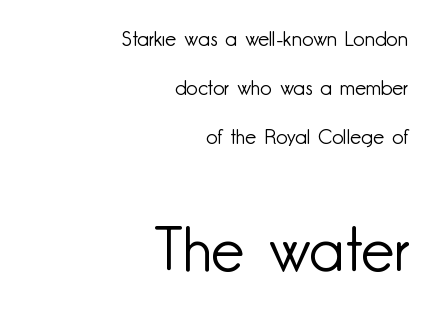
Is this a fixed-width face? No — the glyphs have proportional, varying widths. Successive baselines arrive slowly, with a big drop between each. These lines stack with their right ends in a neat column. Weight: in the light-to-regular range. The typeface chosen for these lines omits serifs. The letters stand upright; this is a roman face.
